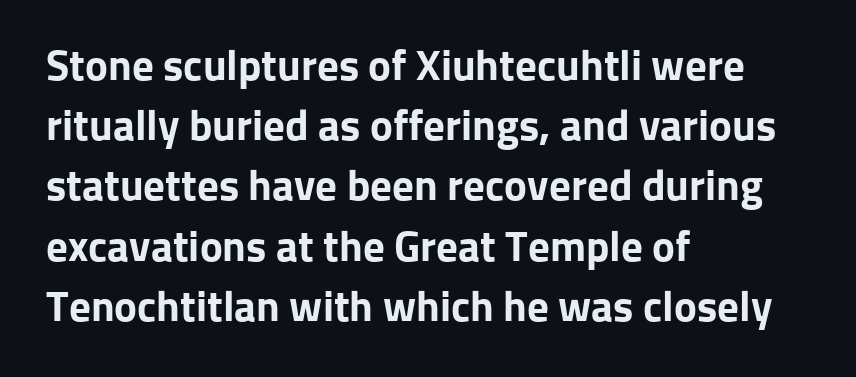
{"serif": "no", "italic": "no", "bold": "yes", "weight": "bold", "width": "normal", "stroke_contrast": "low", "x_height": "medium", "monospaced": "no", "underline": "no", "align": "left", "line_spacing": "normal", "line_spacing_ratio": 1.4, "letter_spacing": "normal", "letter_spacing_em": 0.0, "glyph_px": 43}
